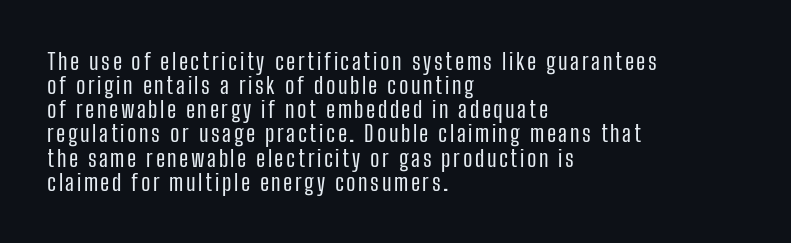
Q: Is the text bold? A: No.
Q: Is the text italic (slanted)? A: No, it is upright.
Q: Is the text underlined? A: No.
Q: How is the paragraph aligned? A: Left-aligned.
Q: Is the spacing between lines tight, normal or loose? A: Tight.
